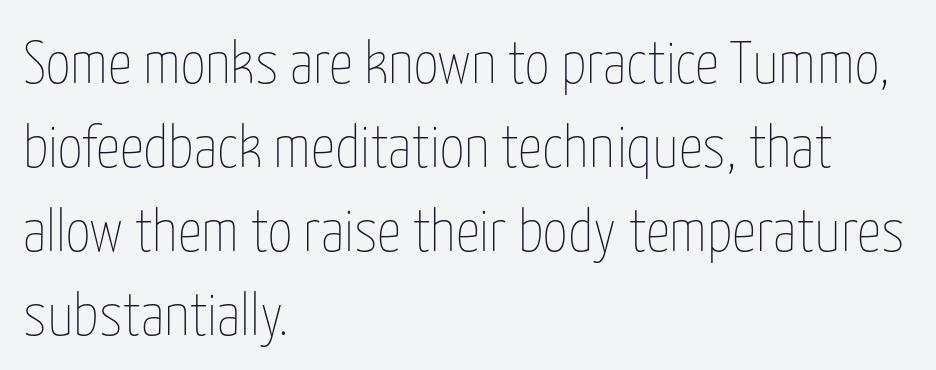
The image shows 60 px thin, condensed type, upright; set left-aligned, normal line spacing (1.4x), normal letter spacing, not underlined; low stroke contrast and a medium x-height.
